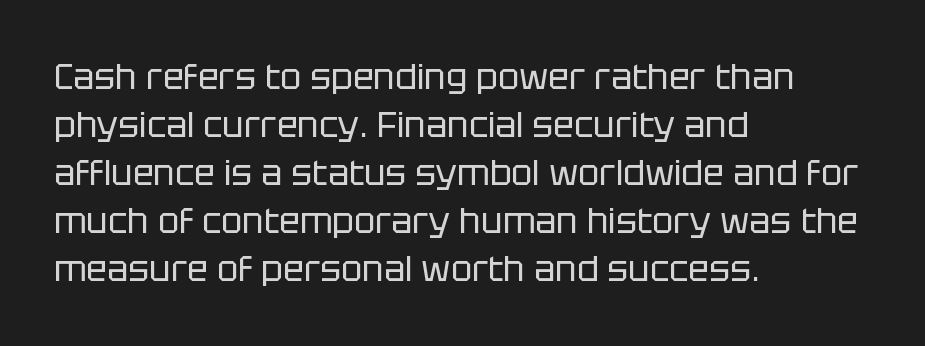
{"serif": "no", "italic": "no", "bold": "no", "weight": "regular", "width": "normal", "stroke_contrast": "low", "x_height": "large", "monospaced": "no", "underline": "no", "align": "left", "line_spacing": "normal", "line_spacing_ratio": 1.37, "letter_spacing": "normal", "letter_spacing_em": 0.0, "glyph_px": 35}
